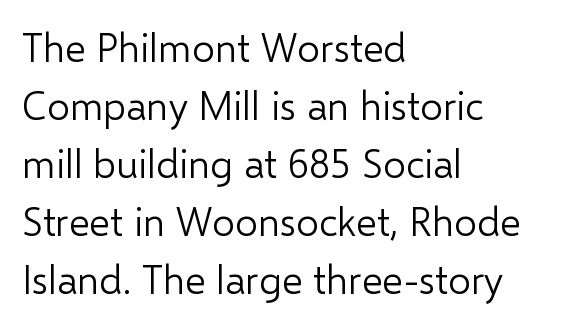
Does the lettering tilt? It doesn't — this is upright. The face used here is rendered with its standard letterfit. This rendering employs a face without finishing strokes, i.e., a sans-serif. Only glyphs here, with clear space below each row. The space between consecutive lines is moderate.
